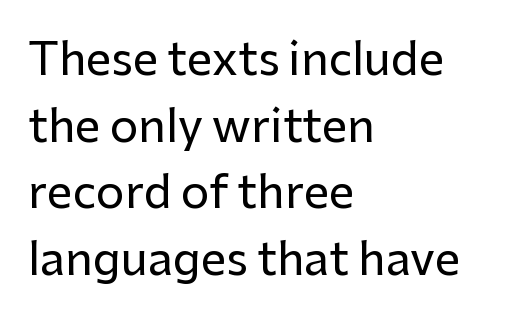
Spacing verdict: proportional, widths tailored to each character. Each word holds together tightly as a unit, with standard inter-letter gaps. Alignment: flush left. Font category for this specimen: sans-serif. Any mark beneath the type? The region is blank.
